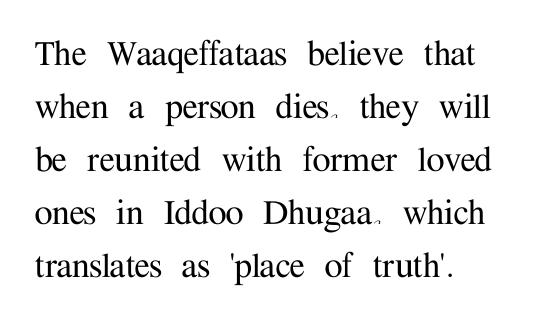
The image shows 41 px serif type, upright; set left-aligned, normal line spacing (1.29x), normal letter spacing, not underlined; medium stroke contrast and a medium x-height.
